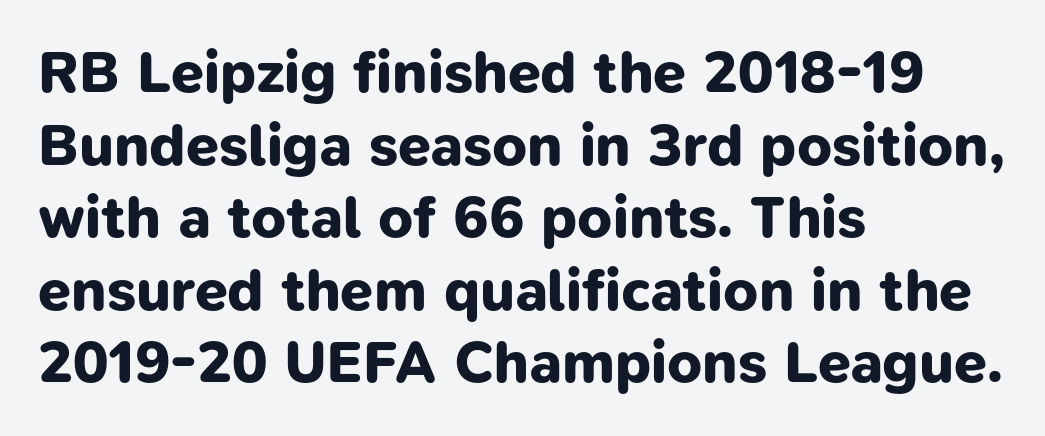
Q: Is the text bold? A: Yes.
Q: Is the typeface a serif or a sans-serif typeface? A: Sans-serif.
Q: Is the text underlined? A: No.
Q: How is the paragraph aligned? A: Left-aligned.
Q: Is the spacing between letters normal or unusually wide? A: Normal.
Q: Width (condensed, normal, or wide)? A: Normal.
Q: Stroke contrast? A: Low.
Q: x-height? A: Medium.
Q: Monospaced? A: No.
